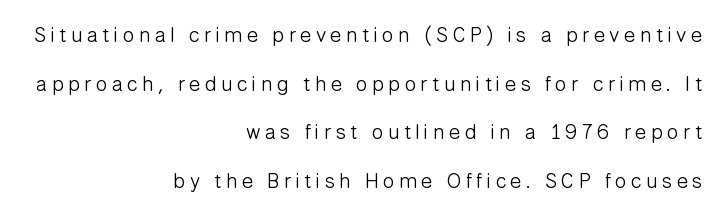
Q: Is the text bold? A: No.
Q: Is the text italic (slanted)? A: No, it is upright.
Q: Is the text underlined? A: No.
Q: How is the paragraph aligned? A: Right-aligned.
Q: Is the spacing between letters normal or unusually wide? A: Unusually wide.
Q: Is the spacing between lines tight, normal or loose? A: Loose.
